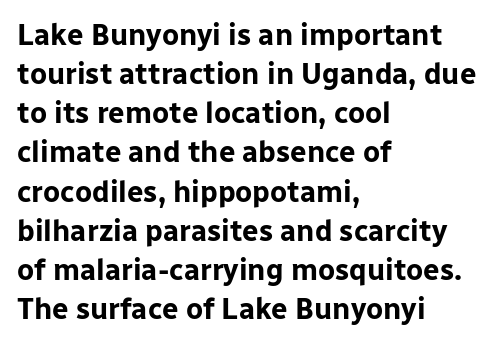
The image shows 29 px bold sans-serif type, upright; set left-aligned, normal line spacing (1.35x), normal letter spacing, not underlined; low stroke contrast and a medium x-height.
